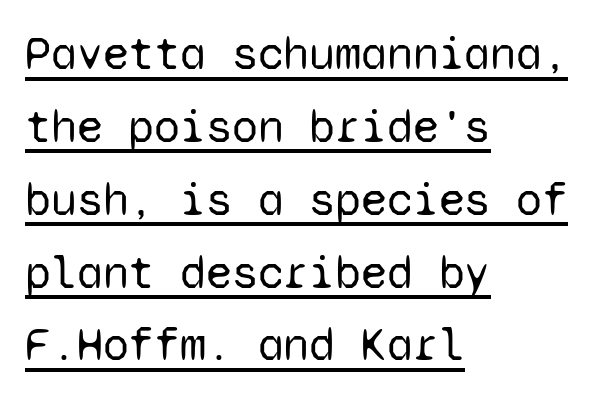
Characters remain perfectly vertical along every line. This is not heavy type; no bold has been used. The rendering uses typewriter-style spacing with identical character cells. A typographer would call this underscored text. The lines in this sample share a left origin and differ only in where they stop.
